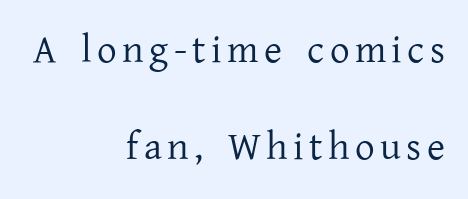
Q: Is the text bold? A: No.
Q: Is the text italic (slanted)? A: No, it is upright.
Q: Is the typeface a serif or a sans-serif typeface? A: Serif.
Q: Is the text underlined? A: No.
Q: How is the paragraph aligned? A: Right-aligned.
Q: Is the spacing between lines tight, normal or loose? A: Loose.
Q: Width (condensed, normal, or wide)? A: Normal.
Q: Stroke contrast? A: Low.
Q: x-height? A: Medium.
Q: Monospaced? A: No.
